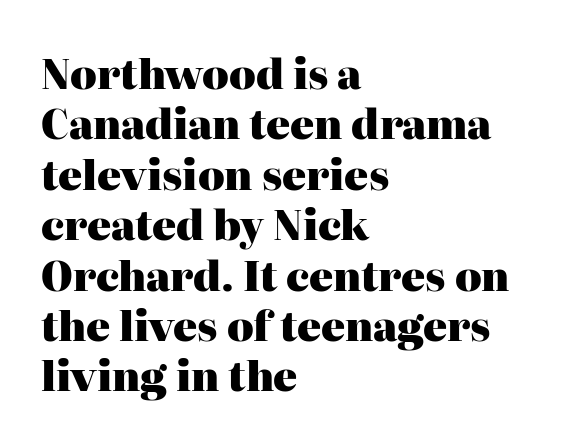
{"serif": "yes", "italic": "no", "bold": "yes", "weight": "heavy", "width": "normal", "stroke_contrast": "high", "x_height": "medium", "monospaced": "no", "underline": "no", "align": "left", "line_spacing": "normal", "line_spacing_ratio": 1.26, "letter_spacing": "normal", "letter_spacing_em": 0.0, "glyph_px": 40}
